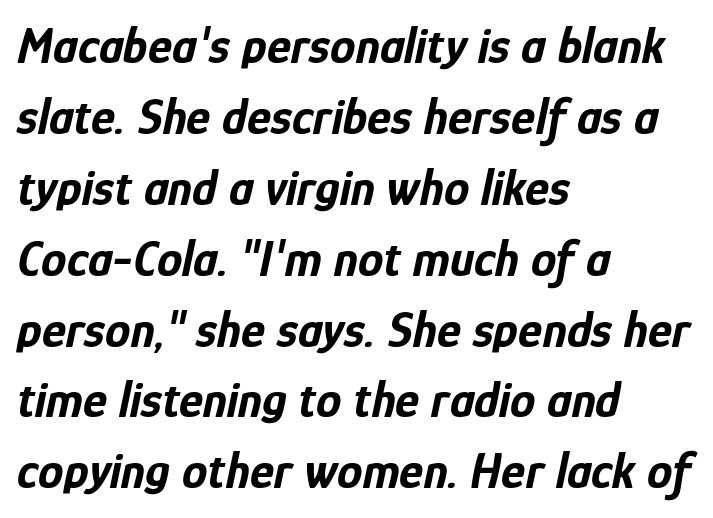
{"italic": "yes", "lean": "right", "slant_degrees": 12, "bold": "yes", "weight": "bold", "width": "condensed", "stroke_contrast": "low", "x_height": "medium", "monospaced": "no", "underline": "no", "align": "left", "line_spacing": "normal", "line_spacing_ratio": 1.39, "letter_spacing": "normal", "letter_spacing_em": 0.0, "glyph_px": 51}
